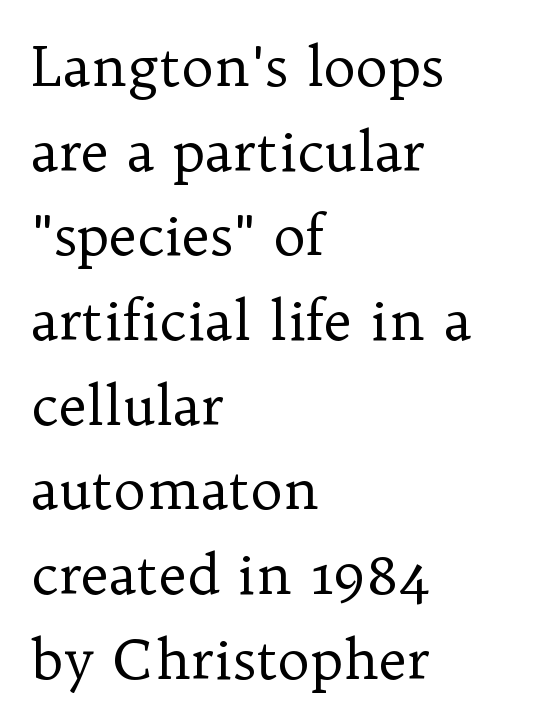
Q: Is the text bold? A: No.
Q: Is the text italic (slanted)? A: No, it is upright.
Q: Is the typeface a serif or a sans-serif typeface? A: Serif.
Q: Is the text underlined? A: No.
Q: How is the paragraph aligned? A: Left-aligned.
Q: Is the spacing between letters normal or unusually wide? A: Normal.
Q: Is the spacing between lines tight, normal or loose? A: Normal.
Q: Width (condensed, normal, or wide)? A: Normal.
Q: Stroke contrast? A: Low.
Q: x-height? A: Medium.
Q: Monospaced? A: No.
